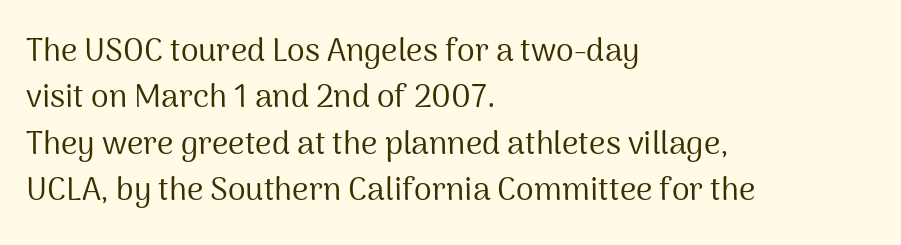
Is this a fixed-width face? No — the glyphs have proportional, varying widths. This sample uses plain, unmodified letter spacing. No heavy texture on the line: the type isn't bold. These lines sit exactly where default settings would place them.
